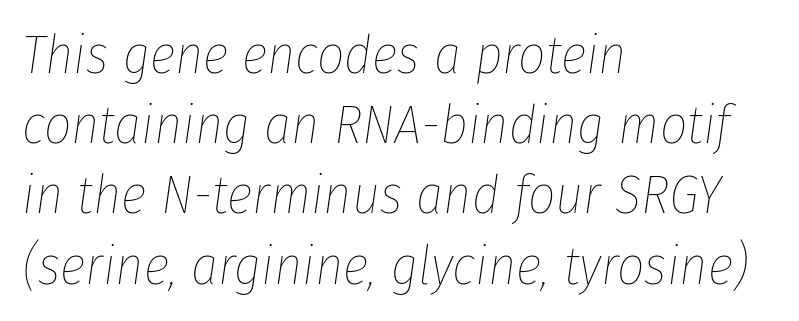
The letters sit at their default tracking, neither squeezed nor spread. A typesetter would call this leading conventional body-copy spacing. Alignment: flush left. Spacing verdict: proportional, widths tailored to each character.
